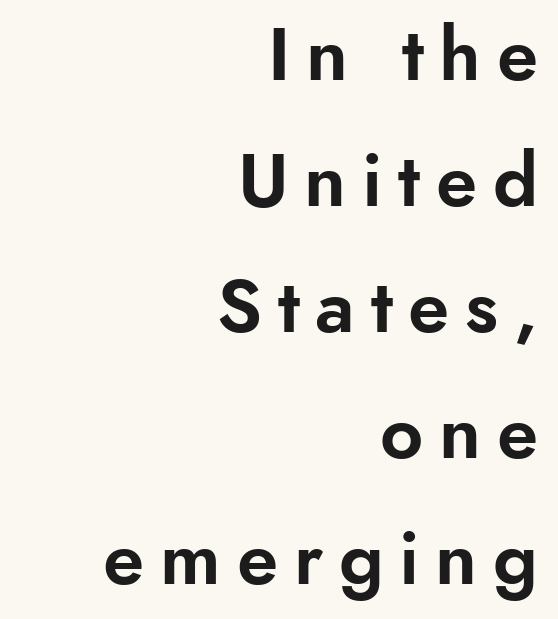
{"serif": "no", "italic": "no", "width": "normal", "stroke_contrast": "low", "x_height": "small", "monospaced": "no", "underline": "no", "align": "right", "line_spacing": "normal", "line_spacing_ratio": 1.68, "letter_spacing": "wide", "letter_spacing_em": 0.21, "glyph_px": 75}
